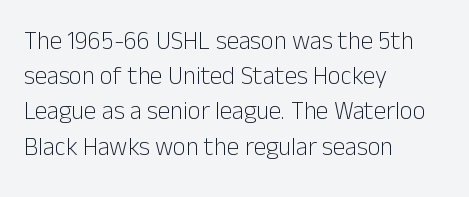
Q: Is the text bold? A: No.
Q: Is the text italic (slanted)? A: No, it is upright.
Q: Is the text underlined? A: No.
Q: How is the paragraph aligned? A: Left-aligned.
Q: Is the spacing between letters normal or unusually wide? A: Normal.
Q: Is the spacing between lines tight, normal or loose? A: Normal.
